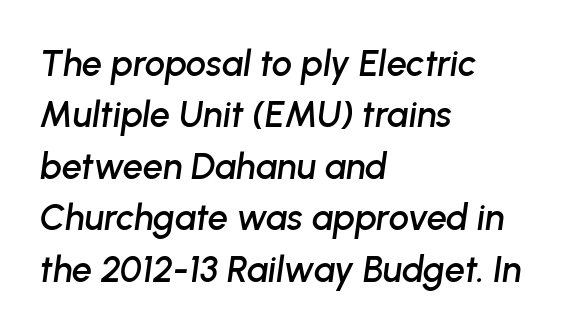
{"italic": "yes", "lean": "right", "slant_degrees": 8, "width": "normal", "stroke_contrast": "low", "x_height": "medium", "monospaced": "no", "underline": "no", "align": "left", "line_spacing": "normal", "line_spacing_ratio": 1.43, "letter_spacing": "normal", "letter_spacing_em": 0.0, "glyph_px": 36}
